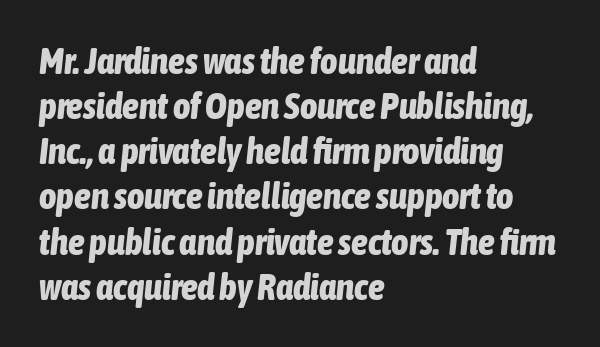
{"italic": "yes", "lean": "right", "slant_degrees": 6, "bold": "yes", "weight": "bold", "width": "condensed", "stroke_contrast": "low", "x_height": "medium", "monospaced": "no", "underline": "no", "align": "left", "line_spacing_ratio": 1.22, "letter_spacing": "normal", "letter_spacing_em": 0.0, "glyph_px": 37}
